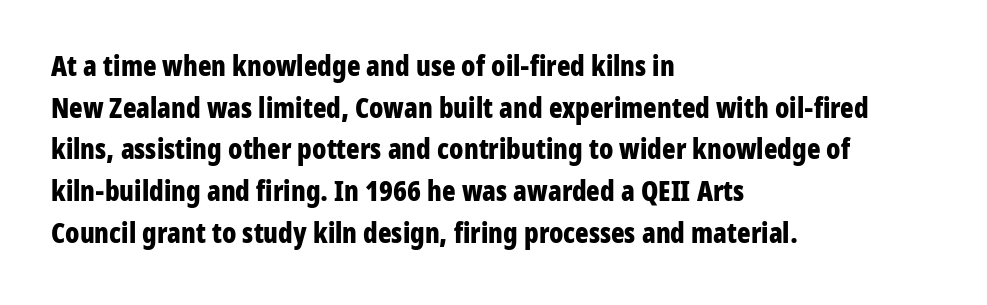
{"serif": "no", "italic": "no", "bold": "yes", "weight": "bold", "width": "condensed", "stroke_contrast": "low", "x_height": "medium", "monospaced": "no", "underline": "no", "align": "left", "line_spacing": "normal", "line_spacing_ratio": 1.49, "letter_spacing": "normal", "letter_spacing_em": 0.0, "glyph_px": 28}
